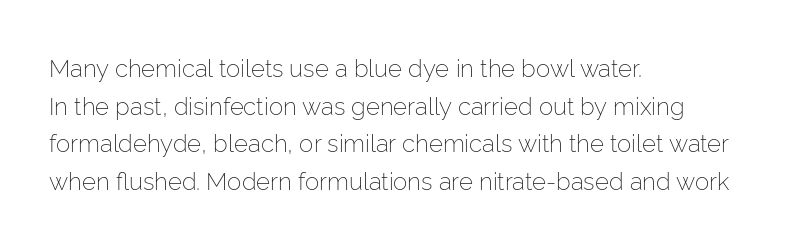
The setting favours the left margin, as ordinary paragraphs usually do. The face looks like a standard text weight, possibly lighter. Each row of text sits above clean, open space. Posture: straight, roman, zero tilt.
